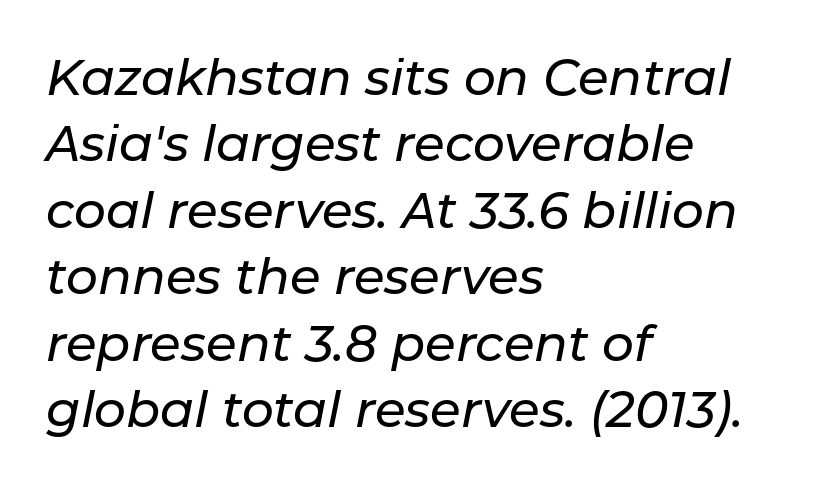
{"italic": "yes", "lean": "right", "slant_degrees": 11, "width": "normal", "stroke_contrast": "low", "x_height": "medium", "monospaced": "no", "underline": "no", "align": "left", "line_spacing": "normal", "line_spacing_ratio": 1.33, "letter_spacing": "normal", "letter_spacing_em": 0.0, "glyph_px": 50}
